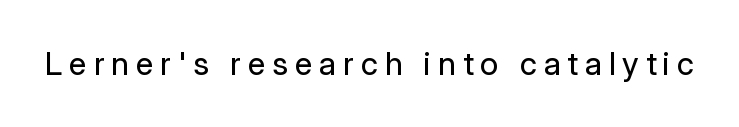
The image shows 32 px regular-weight sans-serif type, upright; set unusually wide letter spacing (+0.22 em), not underlined; low stroke contrast and a medium x-height.
